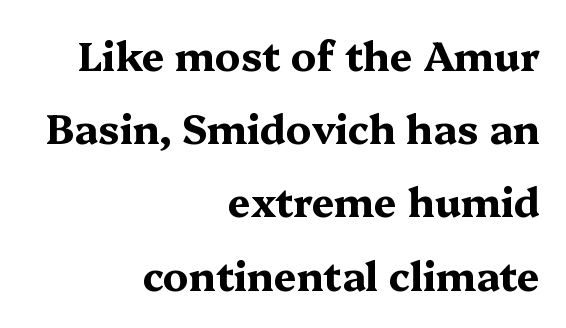
Q: Is the text bold? A: Yes.
Q: Is the text italic (slanted)? A: No, it is upright.
Q: Is the typeface a serif or a sans-serif typeface? A: Serif.
Q: Is the text underlined? A: No.
Q: How is the paragraph aligned? A: Right-aligned.
Q: Is the spacing between letters normal or unusually wide? A: Normal.
Q: Width (condensed, normal, or wide)? A: Wide.
Q: Stroke contrast? A: Medium.
Q: x-height? A: Medium.
Q: Monospaced? A: No.
